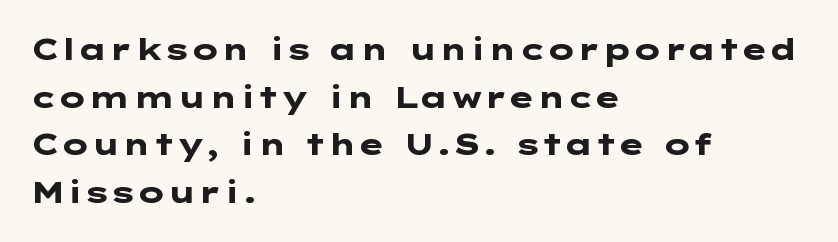
The image shows 30 px heavy, wide sans-serif type, upright; set left-aligned, normal line spacing (1.59x), normal letter spacing, not underlined; low stroke contrast and a medium x-height.
